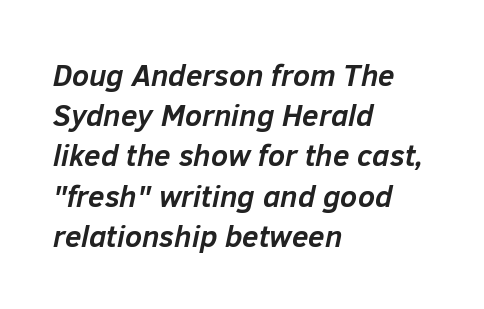
{"italic": "yes", "lean": "right", "slant_degrees": 12, "bold": "yes", "weight": "semibold", "width": "normal", "stroke_contrast": "low", "x_height": "medium", "monospaced": "no", "underline": "no", "align": "left", "line_spacing": "normal", "line_spacing_ratio": 1.34, "letter_spacing": "normal", "letter_spacing_em": 0.0, "glyph_px": 30}
